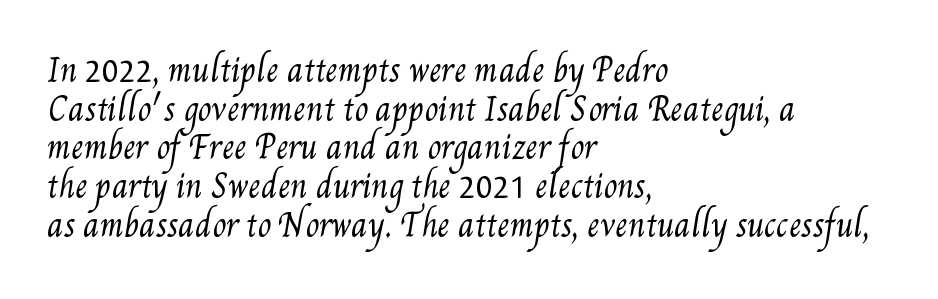
The image shows 31 px regular-weight, condensed type; set left-aligned, normal line spacing (1.25x), normal letter spacing, not underlined; medium stroke contrast and a small x-height.
